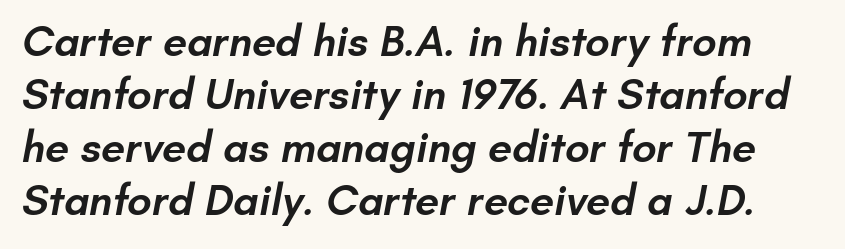
{"serif": "no", "bold": "semi", "weight": "semibold", "width": "normal", "stroke_contrast": "low", "x_height": "small", "monospaced": "no", "underline": "no", "line_spacing_ratio": 1.23, "letter_spacing": "normal", "letter_spacing_em": 0.0, "glyph_px": 43}
